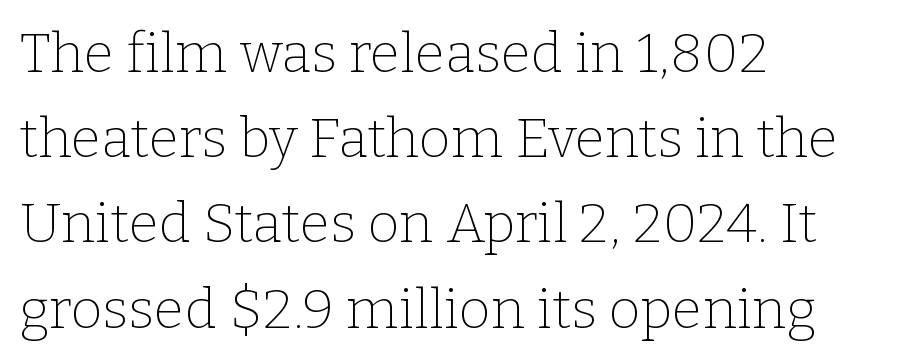
Q: Is the text bold? A: No.
Q: Is the text italic (slanted)? A: No, it is upright.
Q: Is the typeface a serif or a sans-serif typeface? A: Serif.
Q: Is the text underlined? A: No.
Q: How is the paragraph aligned? A: Left-aligned.
Q: Is the spacing between letters normal or unusually wide? A: Normal.
Q: Is the spacing between lines tight, normal or loose? A: Normal.
Q: Width (condensed, normal, or wide)? A: Normal.
Q: Stroke contrast? A: Low.
Q: x-height? A: Medium.
Q: Monospaced? A: No.
